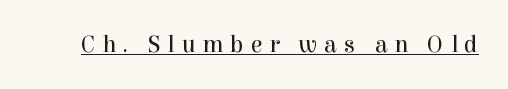
The image shows 24 px text type, upright; set unusually wide letter spacing (+0.29 em), underlined.
